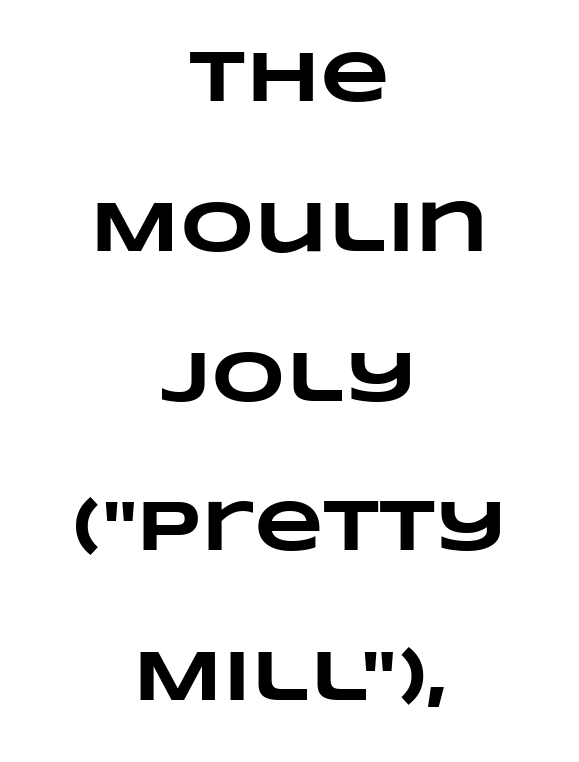
Any mark beneath the type? The region is blank. Heavy, bold letterforms. Nobody touched the tracking dial on this one. The passage shown is typed in a proportional face where columns would drift. Alignment: centered. Vertical spacing — loose.
